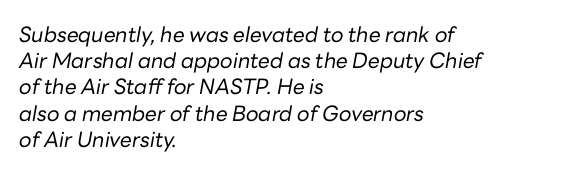
Q: Is the text bold? A: No.
Q: Is the text italic (slanted)? A: Yes, it leans right by about 10 degrees.
Q: Is the text underlined? A: No.
Q: How is the paragraph aligned? A: Left-aligned.
Q: Is the spacing between letters normal or unusually wide? A: Normal.
Q: Is the spacing between lines tight, normal or loose? A: Normal.
